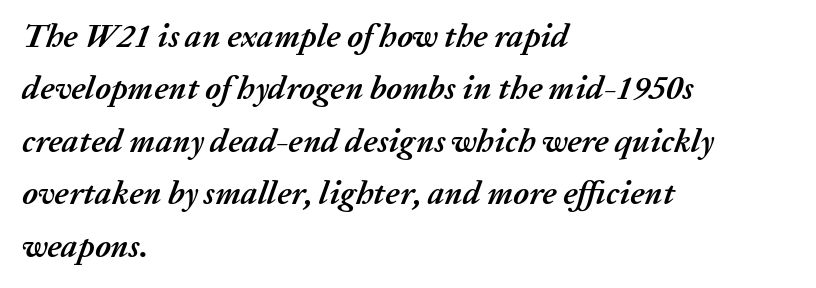
The image shows 33 px semibold type, italic (leaning right); set left-aligned, normal line spacing (1.59x), normal letter spacing, not underlined; medium stroke contrast and a medium x-height.
